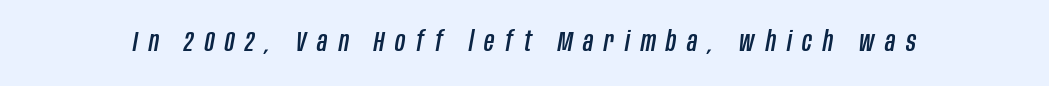
Looks like regular typesetting: each glyph gets only the width it needs. You can tell it's italic because the verticals aren't actually vertical. Each word looks stretched out because of the extra space between its letters. Unmarked baselines from the first word to the last.
